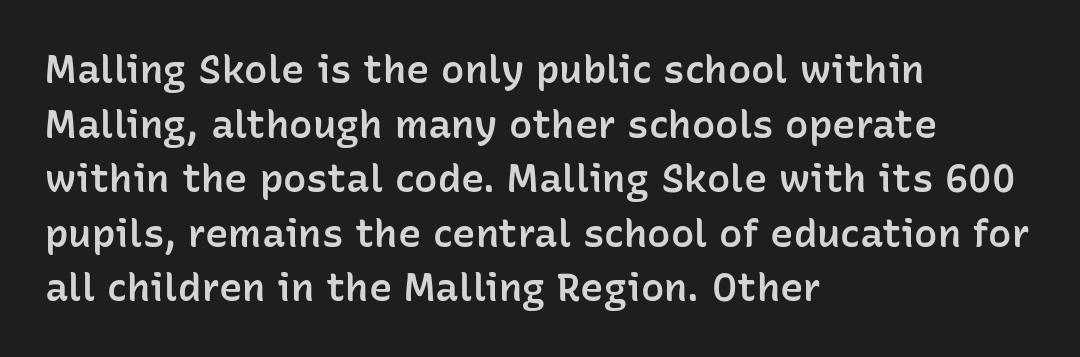
The image shows 39 px semibold sans-serif type, upright; set left-aligned, normal line spacing (1.4x), normal letter spacing, not underlined; low stroke contrast and a medium x-height.
